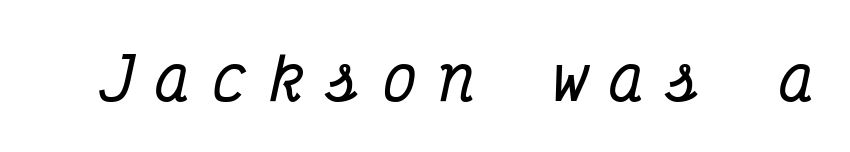
{"serif": "yes", "italic": "yes", "lean": "right", "slant_degrees": 12, "width": "condensed", "stroke_contrast": "medium", "x_height": "medium", "monospaced": "yes", "underline": "no", "letter_spacing": "wide", "letter_spacing_em": 0.36, "glyph_px": 59}
